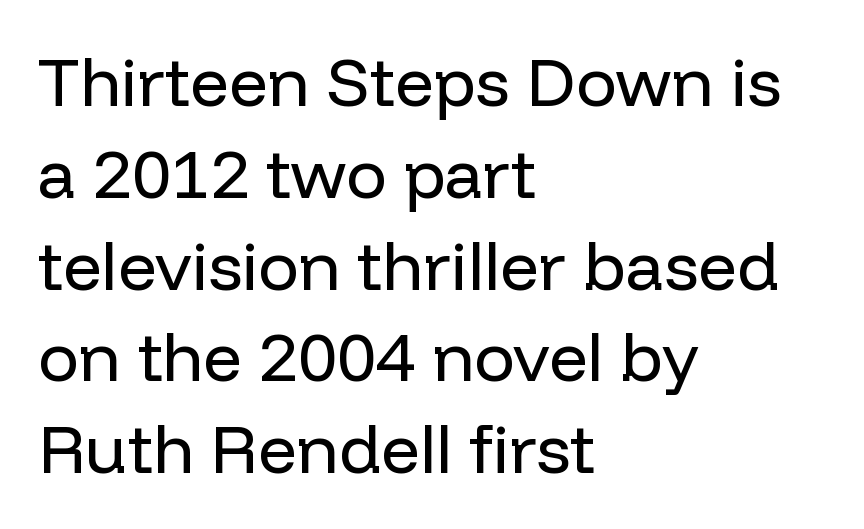
The letters stand upright; this is a roman face. A typesetter would call this proportional, since set widths differ per character. Is there much room between lines? A standard amount, neither cramped nor airy. The rendering anchors every line to the left-hand side. Is this a heavy cut? Hardly; it is regular or lighter.
